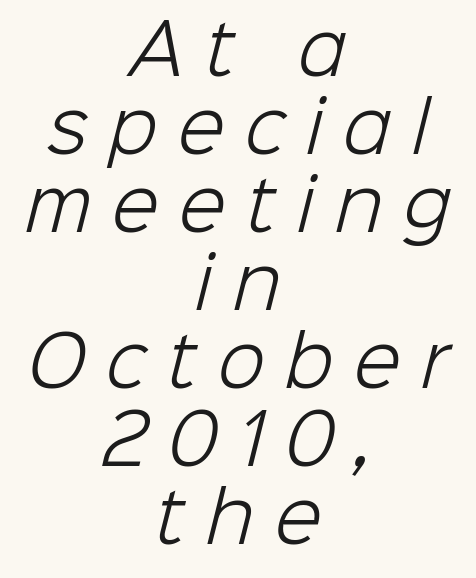
Q: Is the text bold? A: No.
Q: Is the typeface a serif or a sans-serif typeface? A: Sans-serif.
Q: Is the text underlined? A: No.
Q: How is the paragraph aligned? A: Centered.
Q: Is the spacing between letters normal or unusually wide? A: Unusually wide.
Q: Is the spacing between lines tight, normal or loose? A: Tight.
Q: Width (condensed, normal, or wide)? A: Normal.
Q: Stroke contrast? A: Low.
Q: x-height? A: Medium.
Q: Monospaced? A: No.
